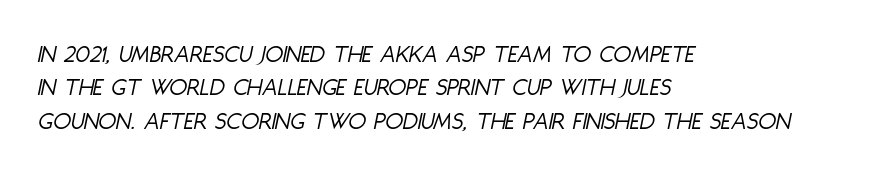
{"italic": "yes", "lean": "right", "slant_degrees": 11, "bold": "no", "underline": "no", "align": "left", "line_spacing": "normal", "line_spacing_ratio": 1.28, "letter_spacing": "normal", "letter_spacing_em": 0.0, "glyph_px": 26}
